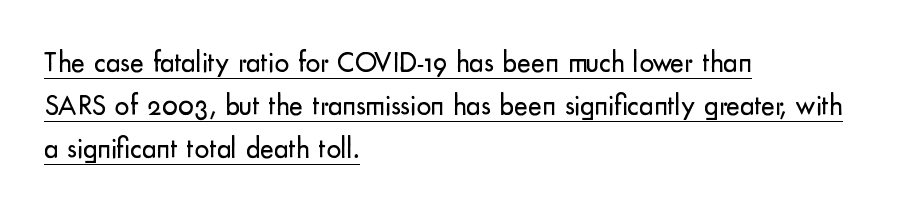
The image shows 29 px regular-weight sans-serif type, upright; set left-aligned, normal line spacing (1.49x), normal letter spacing, underlined; low stroke contrast and a small x-height.
